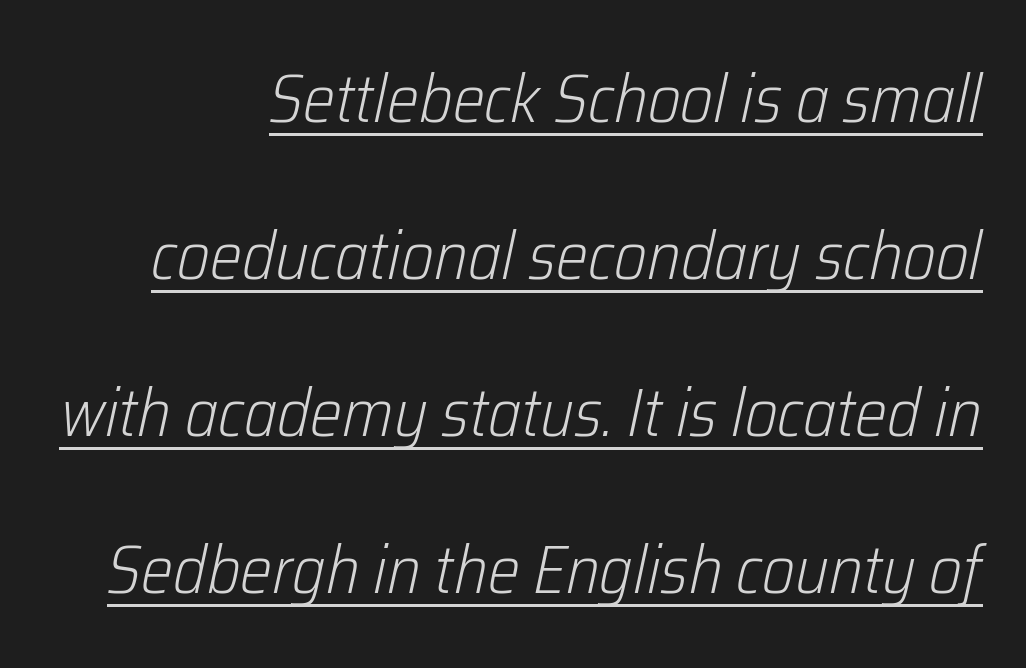
Q: Is the text bold? A: No.
Q: Is the text italic (slanted)? A: Yes, it leans right by about 12 degrees.
Q: Is the text underlined? A: Yes.
Q: How is the paragraph aligned? A: Right-aligned.
Q: Is the spacing between letters normal or unusually wide? A: Normal.
Q: Is the spacing between lines tight, normal or loose? A: Loose.
Q: Width (condensed, normal, or wide)? A: Condensed.
Q: Stroke contrast? A: Low.
Q: x-height? A: Medium.
Q: Monospaced? A: No.
